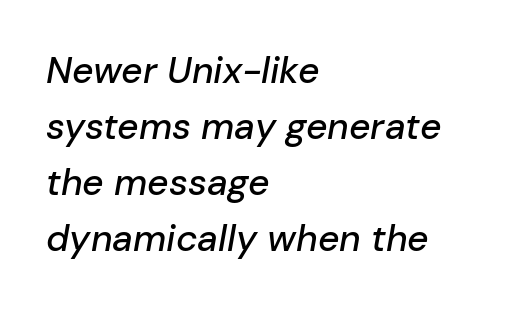
Q: Is the text italic (slanted)? A: Yes, it leans right by about 10 degrees.
Q: Is the text underlined? A: No.
Q: How is the paragraph aligned? A: Left-aligned.
Q: Is the spacing between letters normal or unusually wide? A: Normal.
Q: Is the spacing between lines tight, normal or loose? A: Normal.
Q: Width (condensed, normal, or wide)? A: Normal.
Q: Stroke contrast? A: Low.
Q: x-height? A: Medium.
Q: Monospaced? A: No.
